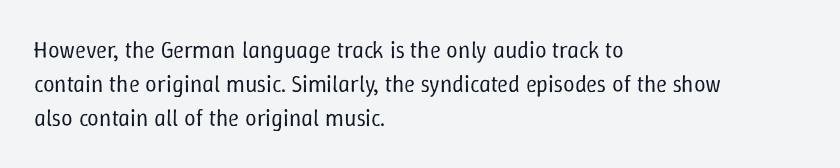
The image shows 23 px text type, upright; set left-aligned, normal line spacing (1.47x), normal letter spacing, not underlined.
